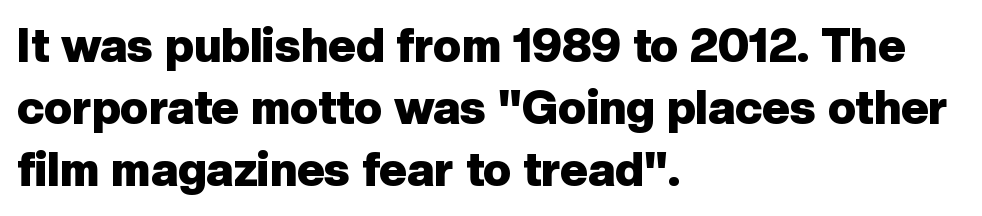
Q: Is the text bold? A: Yes.
Q: Is the text italic (slanted)? A: No, it is upright.
Q: Is the typeface a serif or a sans-serif typeface? A: Sans-serif.
Q: Is the text underlined? A: No.
Q: How is the paragraph aligned? A: Left-aligned.
Q: Is the spacing between letters normal or unusually wide? A: Normal.
Q: Is the spacing between lines tight, normal or loose? A: Normal.
Q: Width (condensed, normal, or wide)? A: Normal.
Q: Stroke contrast? A: Low.
Q: x-height? A: Medium.
Q: Monospaced? A: No.
